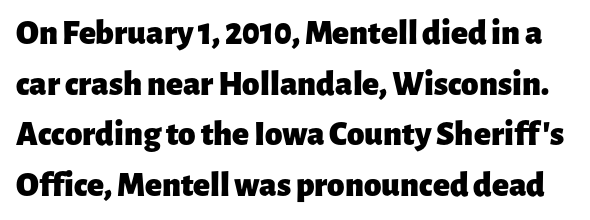
{"serif": "no", "italic": "no", "bold": "yes", "weight": "heavy", "width": "normal", "stroke_contrast": "low", "x_height": "medium", "monospaced": "no", "underline": "no", "line_spacing": "normal", "line_spacing_ratio": 1.45, "letter_spacing": "normal", "letter_spacing_em": 0.0, "glyph_px": 35}
